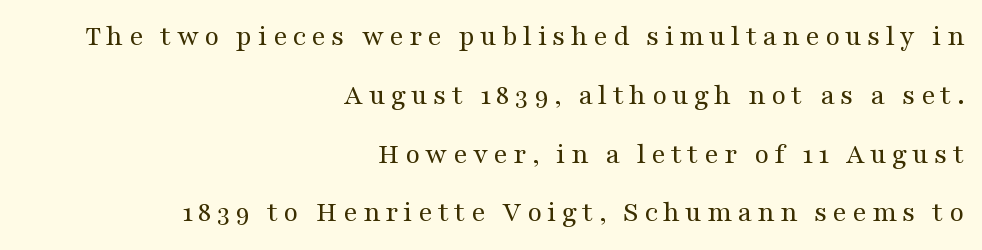
{"serif": "yes", "italic": "no", "bold": "no", "weight": "regular", "width": "wide", "stroke_contrast": "medium", "x_height": "medium", "monospaced": "no", "underline": "no", "align": "right", "line_spacing": "loose", "line_spacing_ratio": 1.96, "glyph_px": 30}
